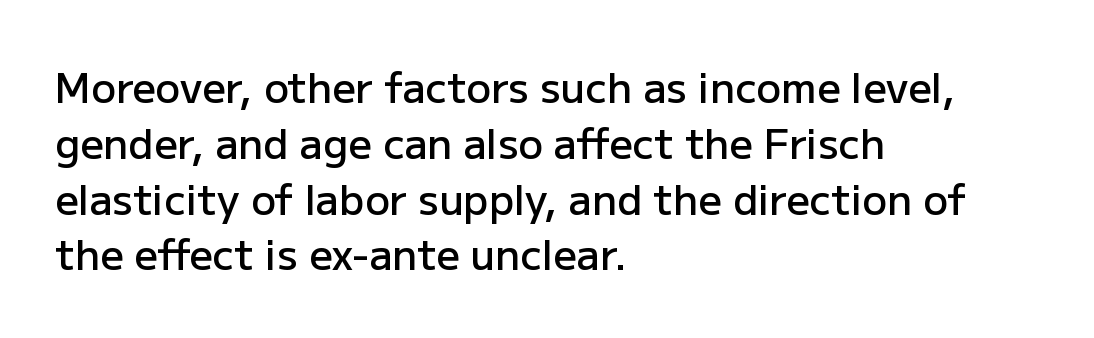
The type is set solid horizontally, with unmodified tracking. Does the copy run flush right? No — it runs flush left. Varying glyph widths throughout — classic text-font behaviour. Italic: no, the glyphs are upright roman. The glyphs are unaccompanied by any horizontal stroke below them. Stroke thickness is moderately raised; the sample reads as semibold.
